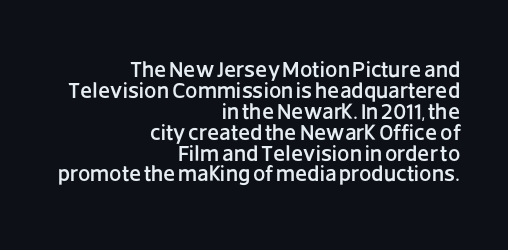
{"italic": "no", "underline": "no", "align": "right", "line_spacing": "tight", "line_spacing_ratio": 0.95, "letter_spacing": "normal", "letter_spacing_em": 0.0, "glyph_px": 22}
